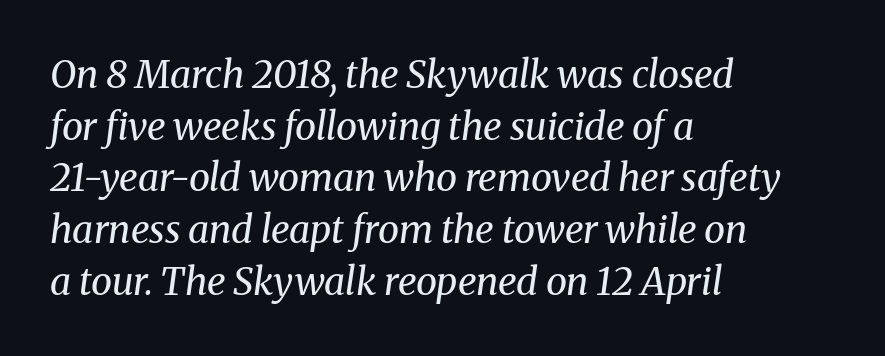
{"serif": "yes", "italic": "yes", "lean": "right", "slant_degrees": 8, "bold": "no", "weight": "regular", "width": "normal", "stroke_contrast": "medium", "x_height": "medium", "monospaced": "no", "underline": "no", "align": "left", "line_spacing": "normal", "line_spacing_ratio": 1.36, "letter_spacing": "normal", "letter_spacing_em": 0.0, "glyph_px": 38}
